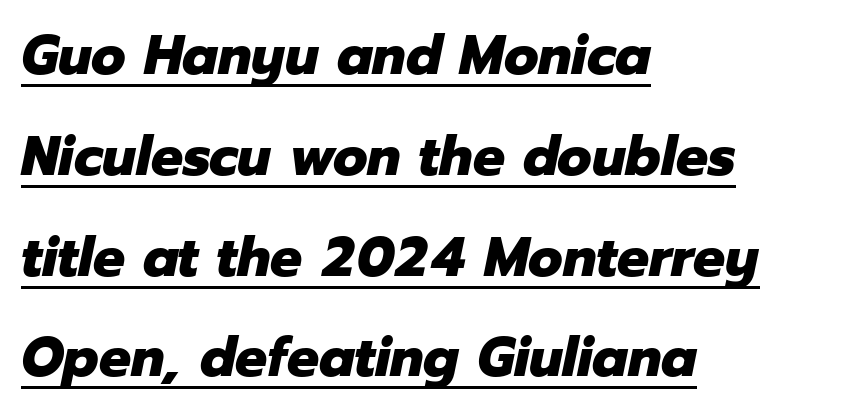
The rendering uses natural spacing where letterforms have individual widths. The typesetter chose a ragged-right arrangement here. You could call the tracking neutral — neither tight nor loose. Does the lettering tilt? It does — this is italic.
